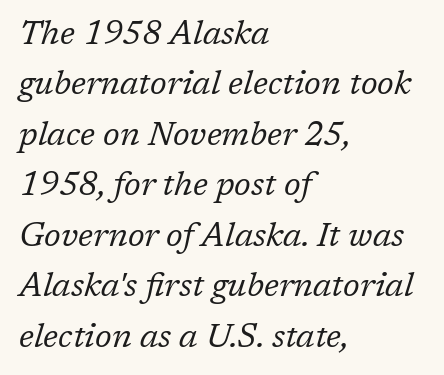
Q: Is the text bold? A: No.
Q: Is the text italic (slanted)? A: Yes, it leans right by about 17 degrees.
Q: Is the typeface a serif or a sans-serif typeface? A: Serif.
Q: Is the text underlined? A: No.
Q: How is the paragraph aligned? A: Left-aligned.
Q: Is the spacing between letters normal or unusually wide? A: Normal.
Q: Is the spacing between lines tight, normal or loose? A: Normal.
Q: Width (condensed, normal, or wide)? A: Normal.
Q: Stroke contrast? A: Low.
Q: x-height? A: Medium.
Q: Monospaced? A: No.
